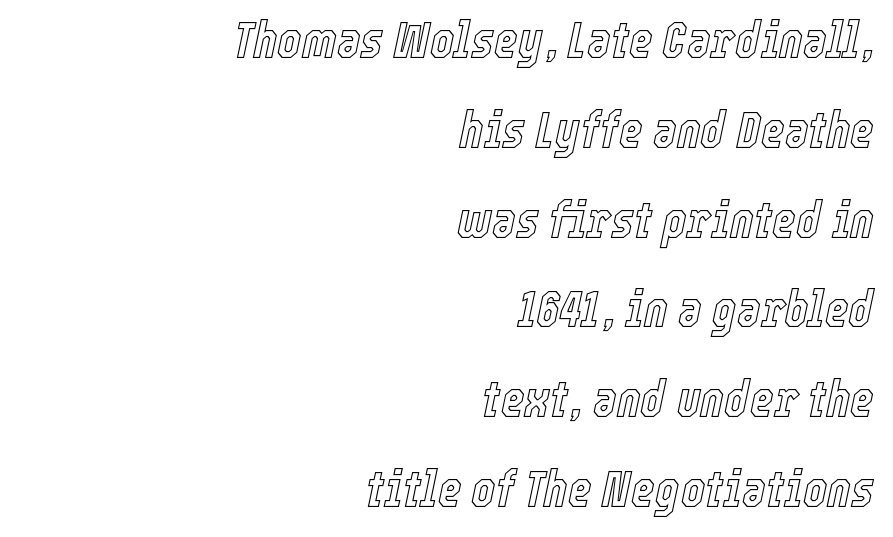
Q: Is the text italic (slanted)? A: Yes, it leans right by about 12 degrees.
Q: Is the text underlined? A: No.
Q: How is the paragraph aligned? A: Right-aligned.
Q: Is the spacing between letters normal or unusually wide? A: Normal.
Q: Width (condensed, normal, or wide)? A: Condensed.
Q: x-height? A: Medium.
Q: Monospaced? A: No.
